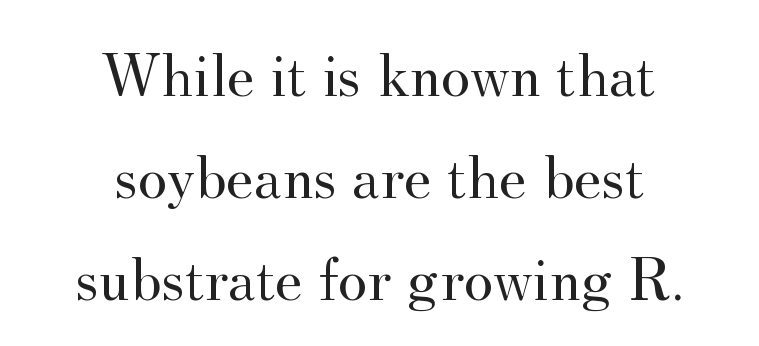
Between one letter and the next there's only the usual sliver of space. Unbolded letterforms with no extra heft. Every character sits straight up, as roman type does. Typeset on center — no edge is straight. The block of text has a typical density, with ordinary space between rows.
